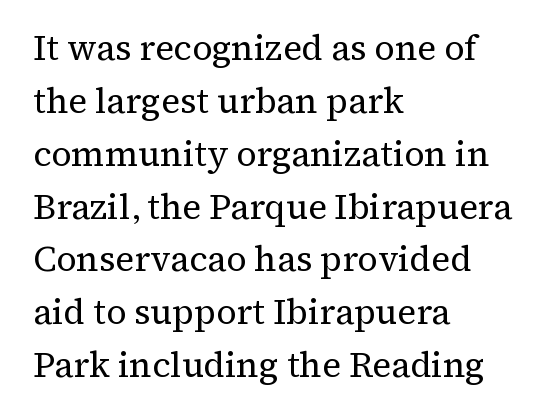
The image shows 35 px regular-weight serif type, upright; set left-aligned, normal line spacing (1.51x), normal letter spacing, not underlined; medium stroke contrast and a medium x-height.
